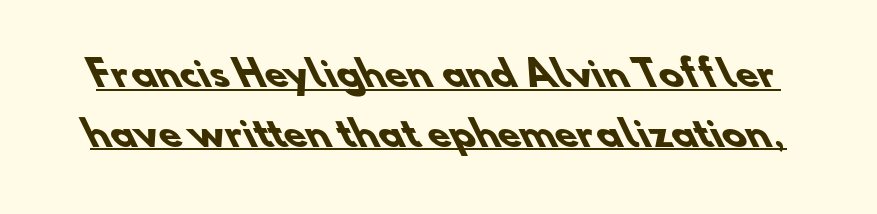
The image shows 36 px heavy sans-serif type; set normal line spacing (1.66x), normal letter spacing, underlined; low stroke contrast and a small x-height.
